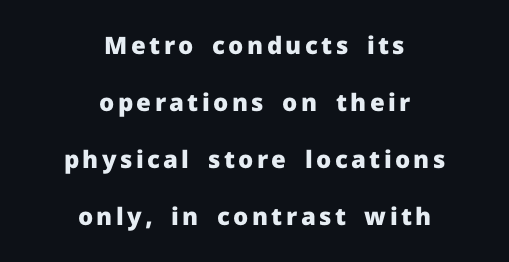
Q: Is the text bold? A: Yes.
Q: Is the text italic (slanted)? A: No, it is upright.
Q: Is the text underlined? A: No.
Q: How is the paragraph aligned? A: Centered.
Q: Is the spacing between lines tight, normal or loose? A: Loose.
